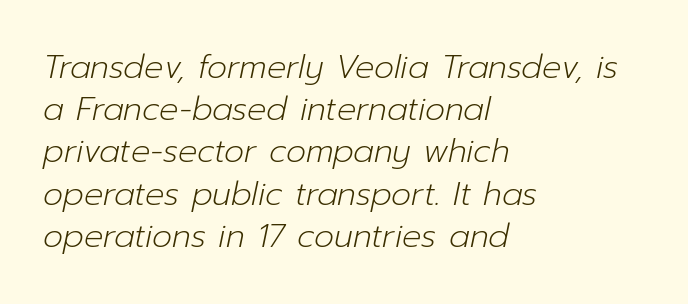
Only glyphs here, with clear space below each row. A normal amount of white space separates one row of letters from the next. The passage shown is not bold in any degree. Looks like regular typesetting: each glyph gets only the width it needs. Teacher's note: observe the even left margin — that is flush-left alignment. The specimen reads as italic at a glance.
